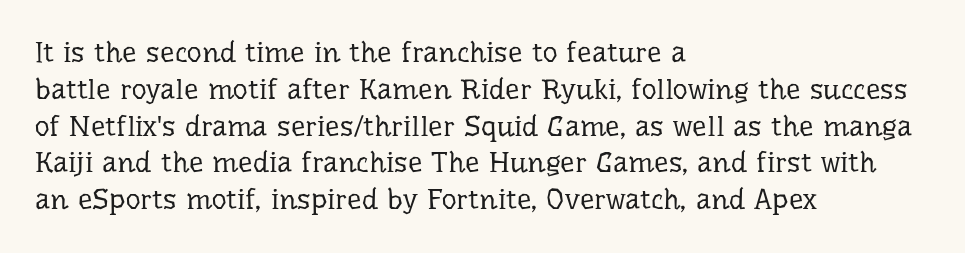
Each new line begins a customary step beneath the previous one. Note the varied advance widths — an 'i' is clearly narrower than an 'm'. The letterforms sit shoulder to shoulder at normal distance. Honestly, there is no underline to notice here at all. Rendered with straight, roman letterforms. This sample is left-justified, so line endings fall wherever the words run out.
